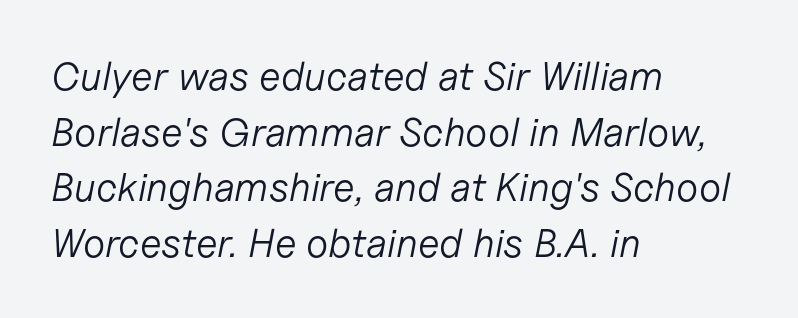
{"italic": "yes", "lean": "right", "slant_degrees": 11, "bold": "no", "weight": "light", "width": "normal", "stroke_contrast": "low", "x_height": "medium", "monospaced": "no", "underline": "no", "align": "left", "line_spacing": "normal", "line_spacing_ratio": 1.39, "letter_spacing": "normal", "letter_spacing_em": 0.0, "glyph_px": 40}
